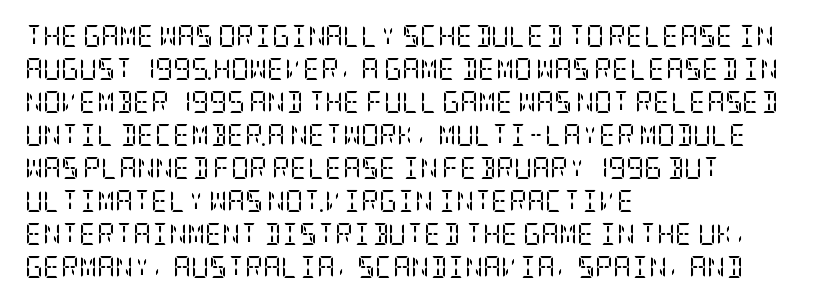
In terms of leading, this rendering sits right in the middle. Quick note: not italic, upright. Stems here are at most as thick as an everyday book face. Letter spacing: default.
